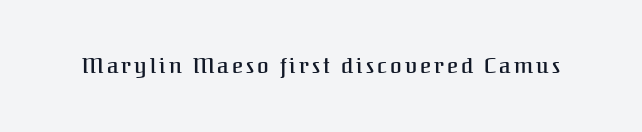
The image shows 21 px text type, upright; set not underlined.
